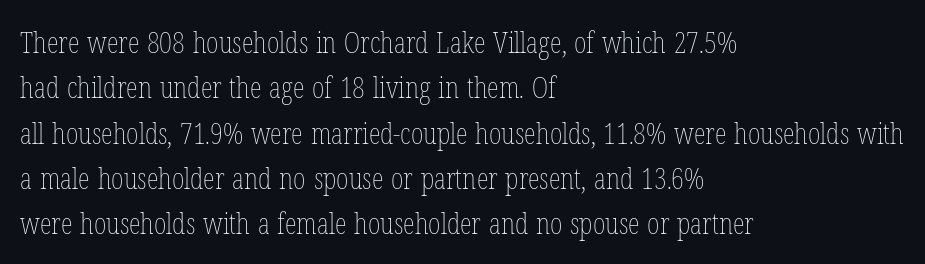
{"italic": "no", "bold": "no", "weight": "thin", "width": "condensed", "stroke_contrast": "low", "x_height": "medium", "monospaced": "no", "underline": "no", "align": "left", "line_spacing": "normal", "line_spacing_ratio": 1.51, "letter_spacing": "normal", "letter_spacing_em": 0.0, "glyph_px": 30}
